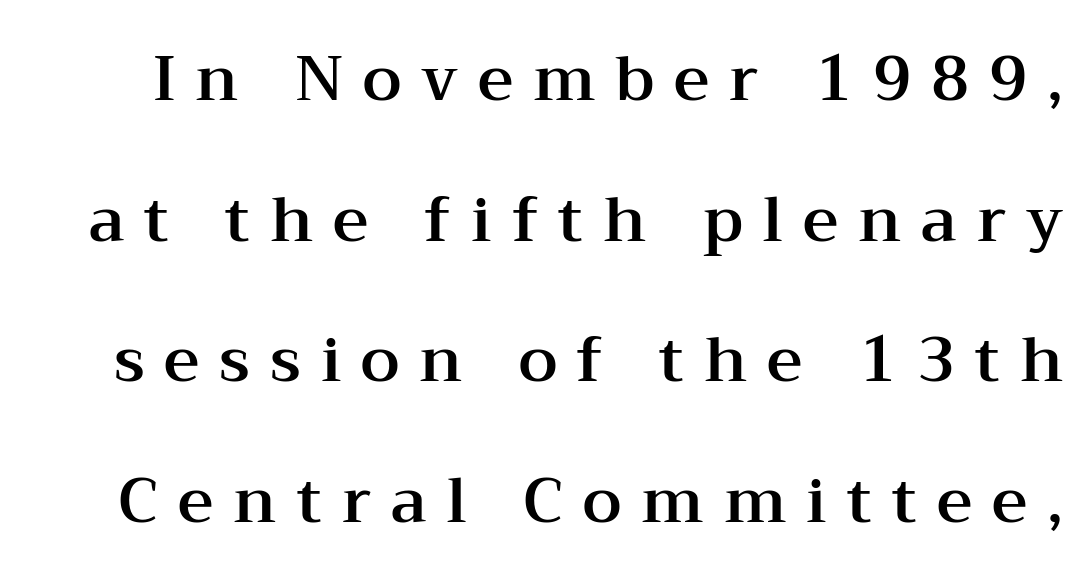
The image shows 62 px wide serif type, upright; set loose line spacing (2.27x), unusually wide letter spacing (+0.32 em), not underlined; medium stroke contrast and a medium x-height.
